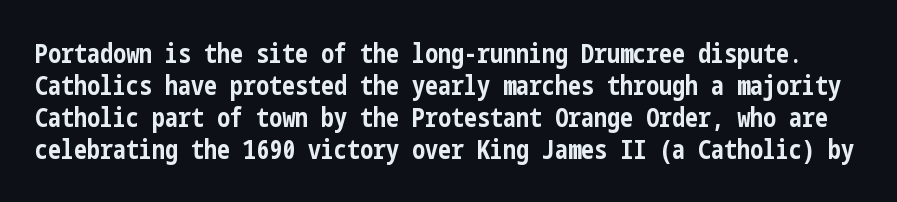
The image shows 26 px bold type, upright; set line spacing 1.23x, normal letter spacing, not underlined.
